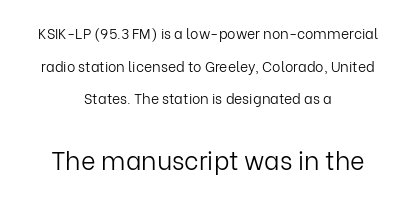
{"italic": "no", "bold": "no", "underline": "no", "align": "center", "line_spacing": "loose", "line_spacing_ratio": 2.33, "letter_spacing": "normal", "letter_spacing_em": 0.0, "larger_block": "second", "size_ratio": 1.79, "glyph_px": 25}
